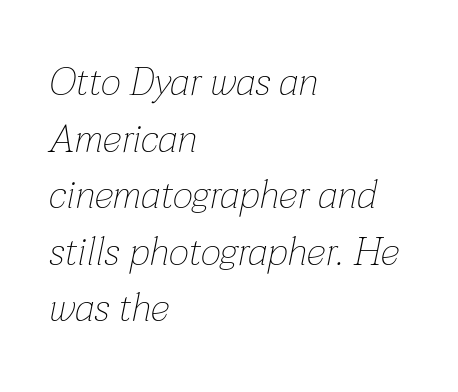
The image shows 39 px thin type, italic (leaning right); set left-aligned, normal line spacing (1.45x), normal letter spacing, not underlined; low stroke contrast and a medium x-height.
